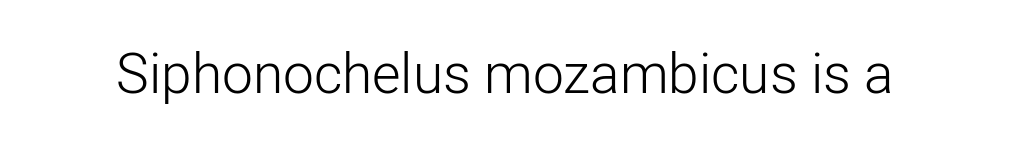
The image shows 55 px light sans-serif type, upright; set normal letter spacing, not underlined; low stroke contrast and a medium x-height.
